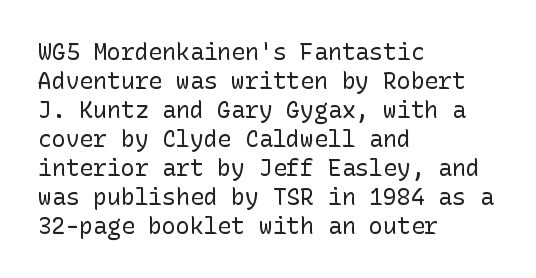
The image shows 23 px text type, upright; set left-aligned, normal line spacing (1.26x), normal letter spacing, not underlined.
